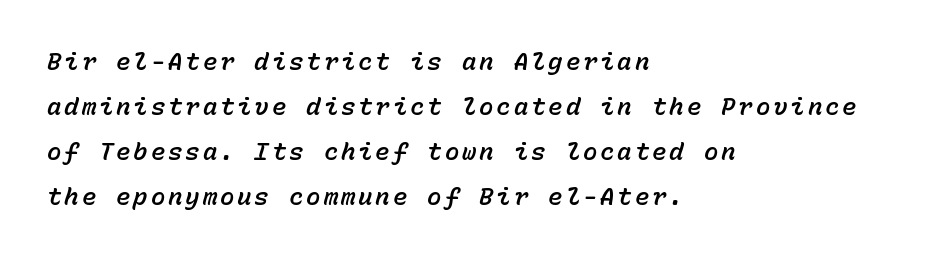
Horizontally, the lines are justified to the leading edge only. Descenders are the only things crossing below the line. If you drew a line through each stem, it would be angled.
